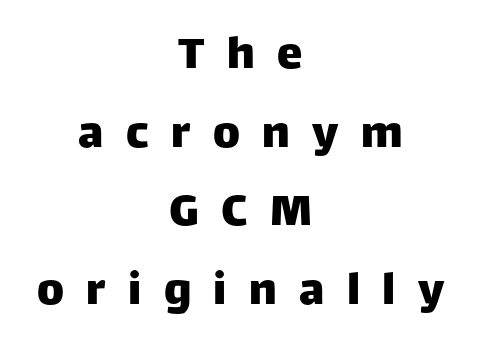
The image shows 51 px sans-serif type, upright; set centered, normal line spacing (1.54x), unusually wide letter spacing (+0.44 em), not underlined; low stroke contrast and a large x-height.
